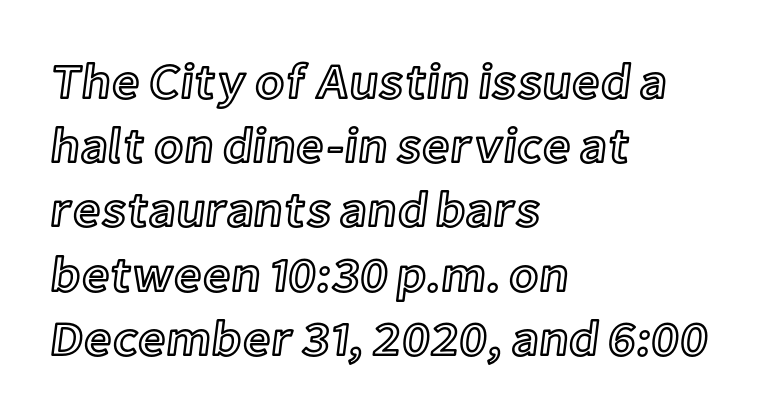
Q: Is the text italic (slanted)? A: Yes.
Q: Is the text underlined? A: No.
Q: How is the paragraph aligned? A: Left-aligned.
Q: Is the spacing between letters normal or unusually wide? A: Normal.
Q: Is the spacing between lines tight, normal or loose? A: Normal.
Q: Width (condensed, normal, or wide)? A: Normal.
Q: x-height? A: Medium.
Q: Monospaced? A: No.
